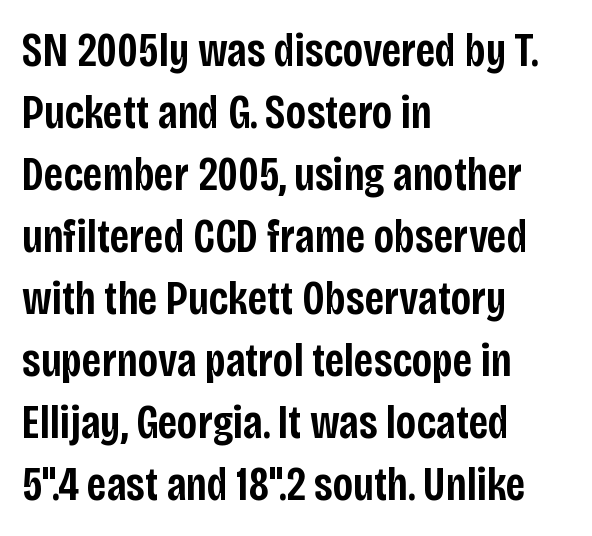
This sample keeps an unexceptional amount of space between lines. The rendering keeps characters at their native spacing. Compared with a centered layout, this one pins lines to the left instead. Slightly chunky letters — semibold, I'd say, not full bold.
